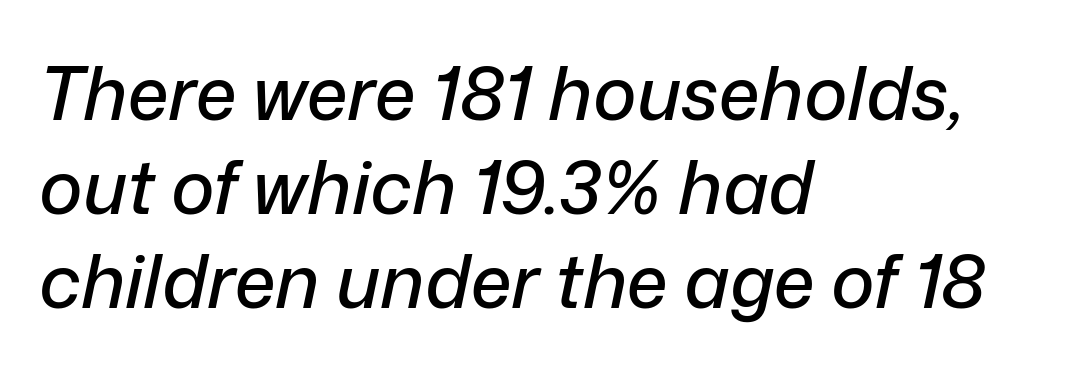
Q: Is the text italic (slanted)? A: Yes, it leans right by about 12 degrees.
Q: Is the text underlined? A: No.
Q: How is the paragraph aligned? A: Left-aligned.
Q: Is the spacing between letters normal or unusually wide? A: Normal.
Q: Is the spacing between lines tight, normal or loose? A: Normal.
Q: Width (condensed, normal, or wide)? A: Normal.
Q: Stroke contrast? A: Low.
Q: x-height? A: Medium.
Q: Monospaced? A: No.
